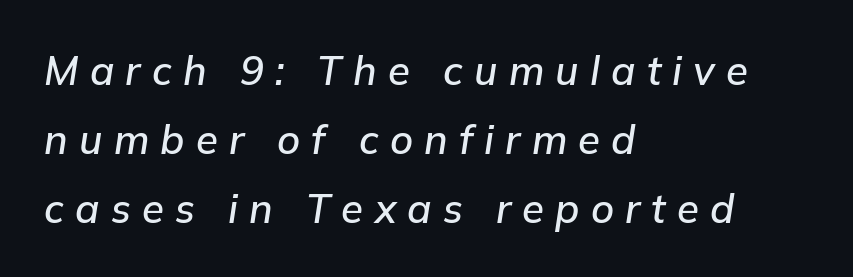
Designer's note — italics engaged. The horizontal fit of the characters is loose and conspicuously gappy. The space beneath each line is pristine and unruled. You could not count columns in this text — the font is proportionally spaced. Short and long lines alike share a common starting point at left.
